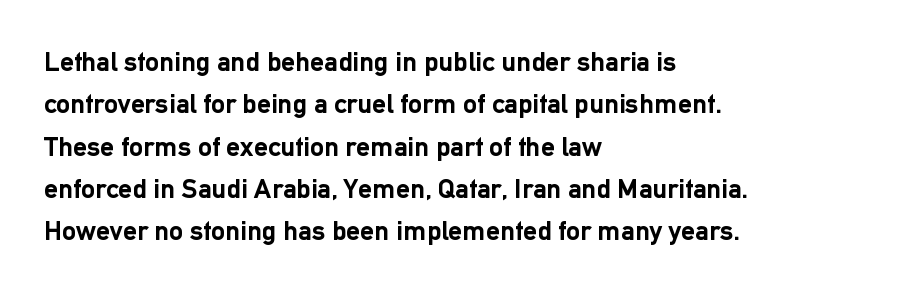
The image shows 28 px semibold sans-serif type, upright; set left-aligned, normal line spacing (1.51x), normal letter spacing, not underlined; low stroke contrast and a medium x-height.
